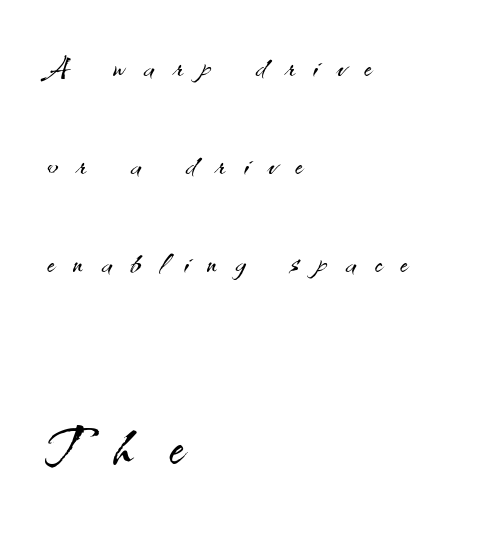
The text block is weighted toward the left margin, trailing off unevenly rightward. Letter spacing: wide. Heaviness? Minimal to ordinary, like unemphasized prose. You could not count columns in this text — the font is proportionally spaced. The glyphs are unaccompanied by any horizontal stroke below them.
